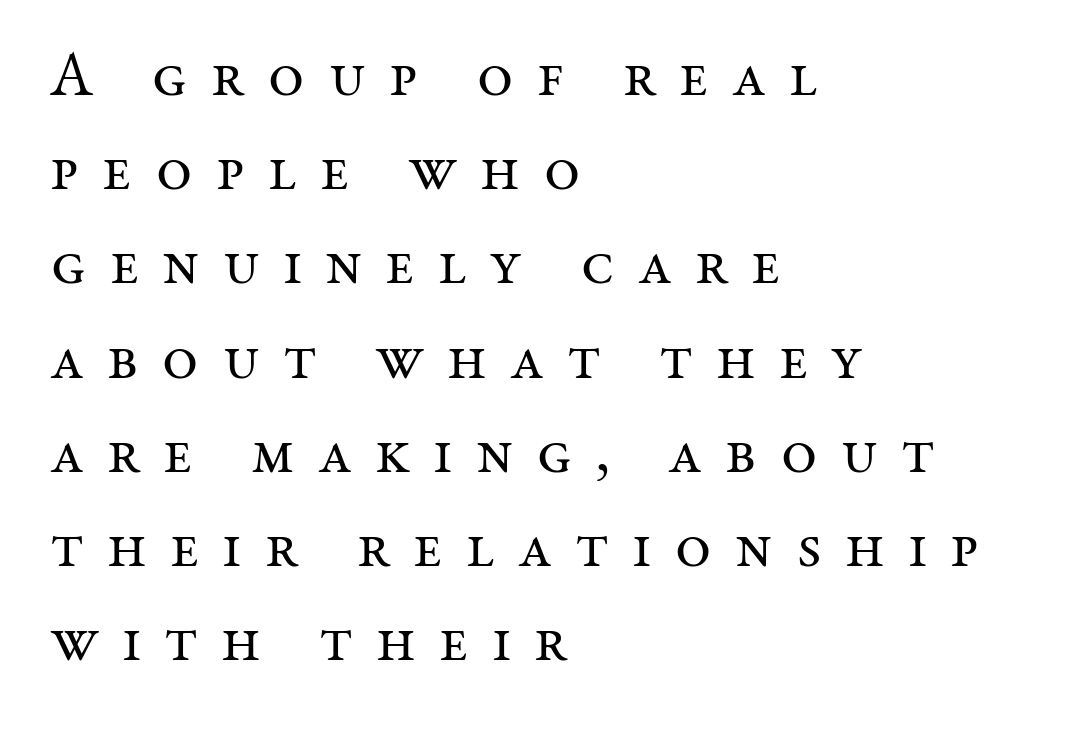
{"serif": "yes", "italic": "no", "bold": "no", "weight": "regular", "width": "normal", "stroke_contrast": "medium", "x_height": "medium", "monospaced": "no", "underline": "no", "align": "left", "line_spacing": "normal", "line_spacing_ratio": 1.52, "letter_spacing": "wide", "letter_spacing_em": 0.37, "glyph_px": 62}
